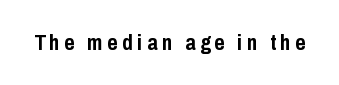
Unlike italic type, these characters show no tilt at all. Between one letter and the next there's a generous, obvious gap. Only glyphs here, with clear space below each row. Every letter is thick-stroked: bold, no question.
